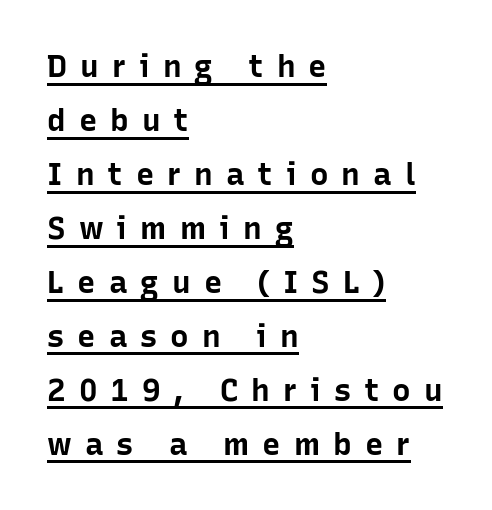
{"serif": "no", "italic": "no", "bold": "yes", "weight": "bold", "width": "normal", "stroke_contrast": "low", "x_height": "medium", "monospaced": "no", "underline": "yes", "align": "left", "line_spacing_ratio": 1.74, "letter_spacing": "wide", "letter_spacing_em": 0.42, "glyph_px": 31}
